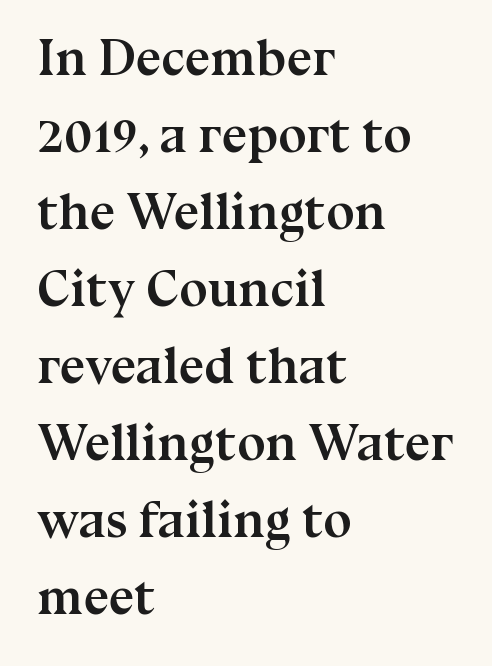
{"serif": "yes", "italic": "no", "bold": "yes", "weight": "semibold", "width": "normal", "stroke_contrast": "medium", "x_height": "medium", "monospaced": "no", "underline": "no", "align": "left", "line_spacing": "normal", "line_spacing_ratio": 1.51, "letter_spacing": "normal", "letter_spacing_em": 0.0, "glyph_px": 51}
